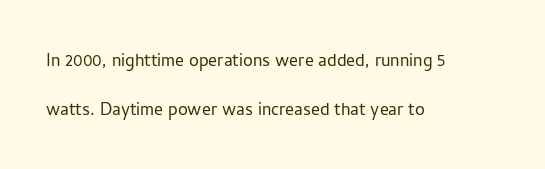
Whoever set this chose breathing room over compactness in the vertical rhythm. It's the straight-up-and-down kind of type. The font is comparable to plain body text, perhaps lighter. The type is set solid horizontally, with unmodified tracking. The area under the type is left untouched.
